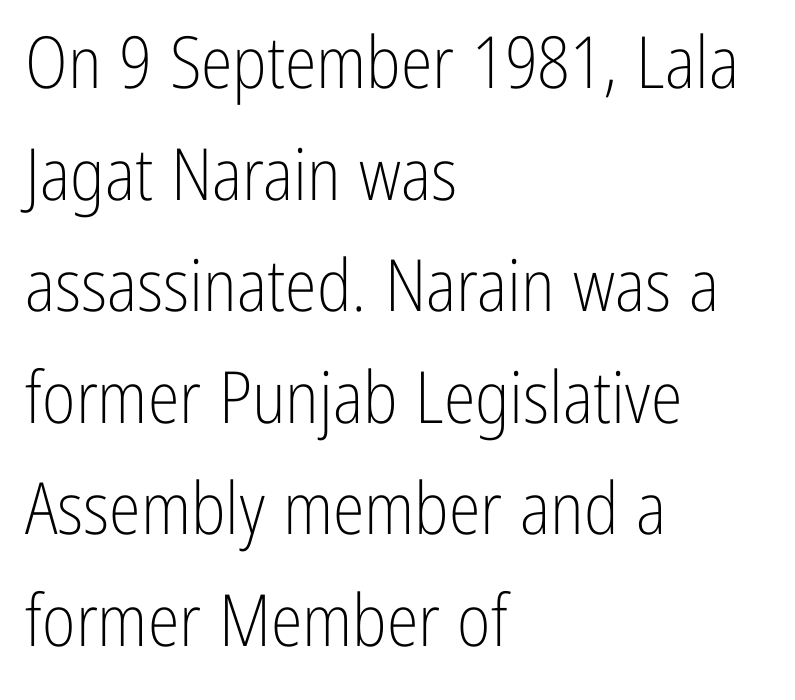
The image shows 72 px light, condensed sans-serif type, upright; set left-aligned, normal line spacing (1.55x), normal letter spacing, not underlined; low stroke contrast and a medium x-height.
